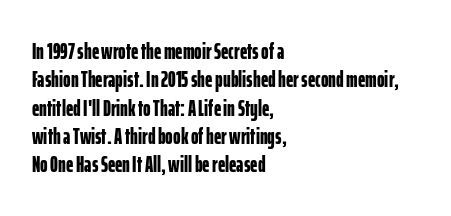
Plain, unruled lines of type. Heft: maximum for text — a bold. The tracking reads as untouched default to a designer's eye. Nope, not italic — everything's standing straight.
